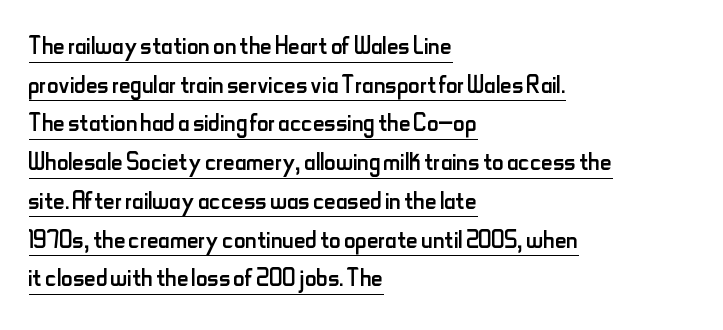
The typesetter chose a ragged-right arrangement here. Check where the strokes stop: nothing finishes them off — pure sans. Does a line run under the words? Yes, clearly. The strokes are not fattened; the text isn't bold.
